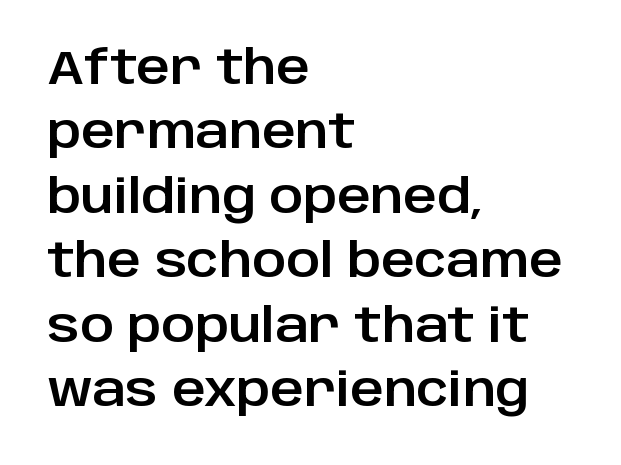
The image shows 46 px sans-serif type, upright; set left-aligned, normal line spacing (1.4x), normal letter spacing, not underlined; low stroke contrast and a large x-height.
